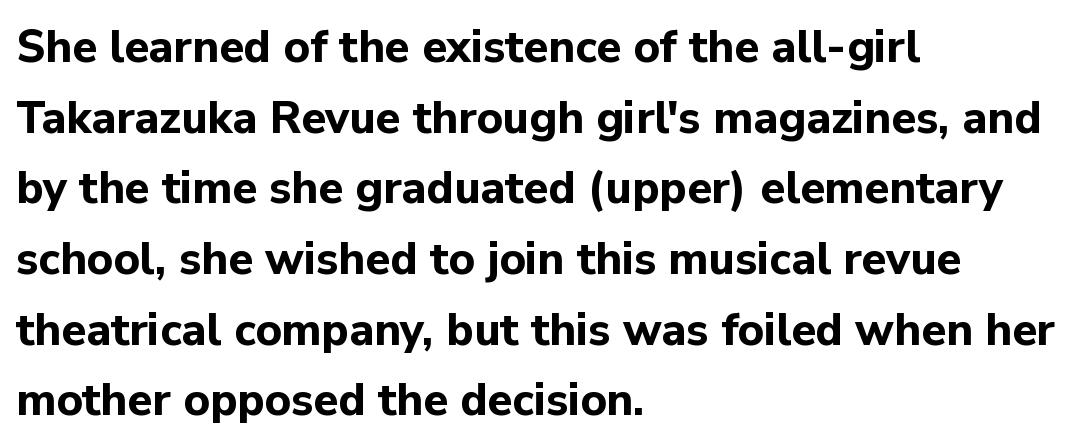
The passage shown has conventional tracking throughout. Anything drawn beneath the words? Only blank space. Is the block centered? No — it sits flush against the left margin. Upright lettering throughout. The leading is moderate, giving the passage an even texture.
